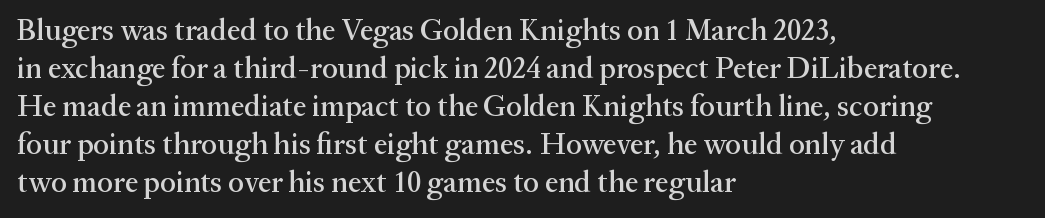
The image shows 30 px serif type, upright; set left-aligned, normal line spacing (1.27x), normal letter spacing, not underlined; medium stroke contrast and a medium x-height.
